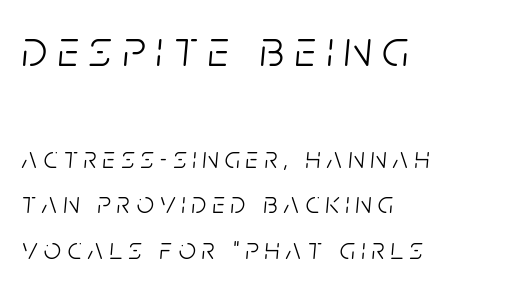
Q: Is the text bold? A: No.
Q: Is the text italic (slanted)? A: Yes, it leans right by about 5 degrees.
Q: Is the text underlined? A: No.
Q: How is the paragraph aligned? A: Left-aligned.
Q: Is the spacing between letters normal or unusually wide? A: Unusually wide.
Q: Is the spacing between lines tight, normal or loose? A: Normal.
Q: Which block of text is set in a larger size, the first (top) or the second (bottom)? A: The first (top) one.
Q: Width (condensed, normal, or wide)? A: Condensed.
Q: Stroke contrast? A: Low.
Q: x-height? A: Large.
Q: Monospaced? A: No.
